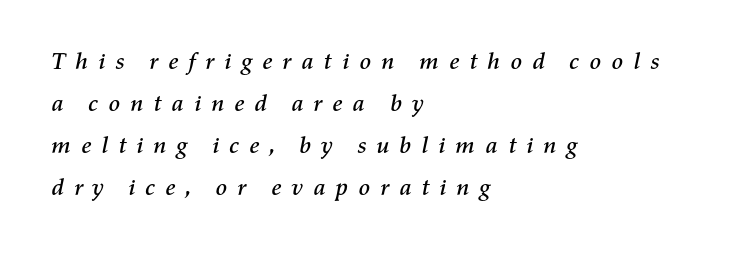
Look at the tracking — it's clearly loosened, letters drifting apart. These lines are set flush left with a ragged right edge. Anything drawn beneath the words? Only blank space. An italicized treatment has been applied to the whole sample.
